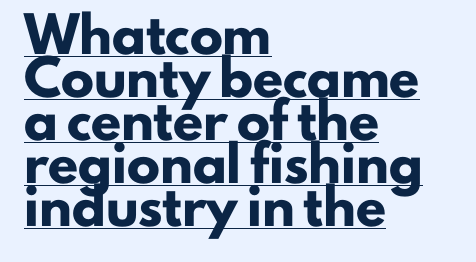
The image shows 33 px heavy sans-serif type, upright; set left-aligned, normal line spacing (1.3x), normal letter spacing, underlined; low stroke contrast and a small x-height.
